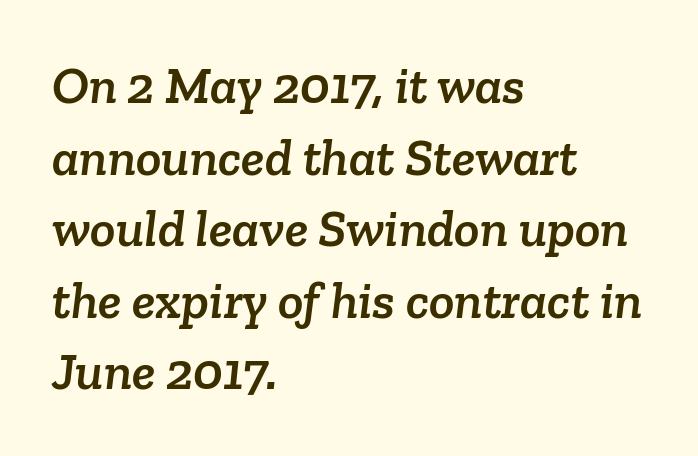
Q: Is the typeface a serif or a sans-serif typeface? A: Serif.
Q: Is the text underlined? A: No.
Q: How is the paragraph aligned? A: Left-aligned.
Q: Is the spacing between letters normal or unusually wide? A: Normal.
Q: Is the spacing between lines tight, normal or loose? A: Normal.
Q: Width (condensed, normal, or wide)? A: Normal.
Q: Stroke contrast? A: Low.
Q: x-height? A: Medium.
Q: Monospaced? A: No.
